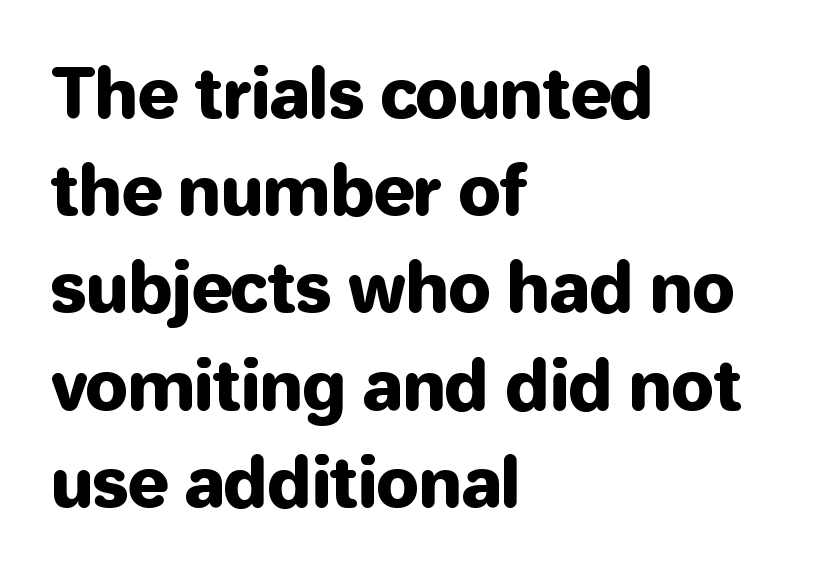
Lines of text with bare space underneath. Nope, not italic — everything's standing straight. Spacing verdict: proportional, widths tailored to each character. The passage shown has conventional tracking throughout.
